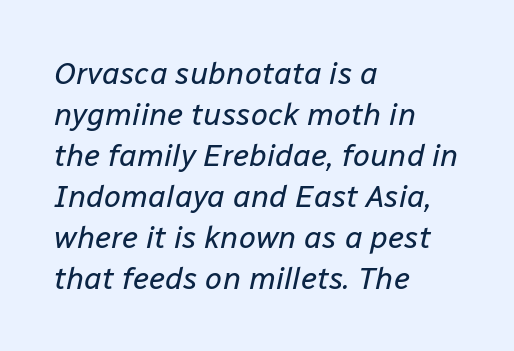
The image shows 31 px regular-weight type, italic (leaning right); set left-aligned, normal line spacing (1.32x), normal letter spacing, not underlined; low stroke contrast and a medium x-height.
